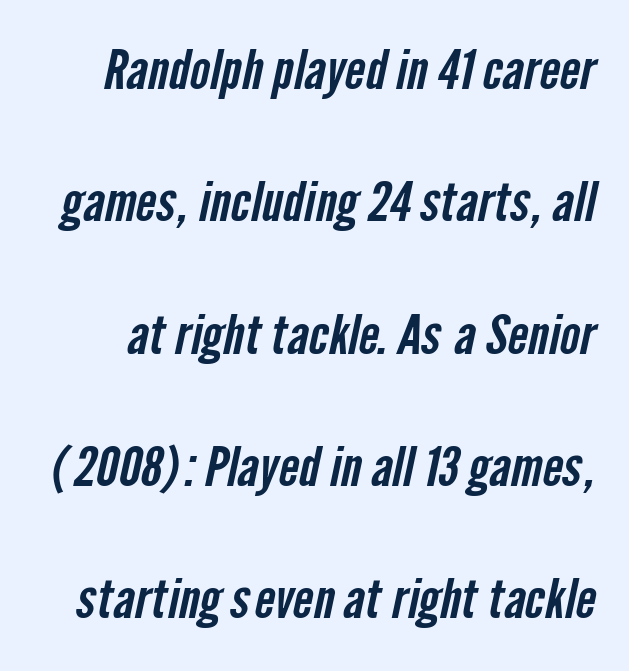
{"serif": "no", "width": "condensed", "stroke_contrast": "low", "x_height": "medium", "monospaced": "no", "underline": "no", "line_spacing": "loose", "line_spacing_ratio": 2.45, "letter_spacing": "normal", "letter_spacing_em": 0.0, "glyph_px": 54}
